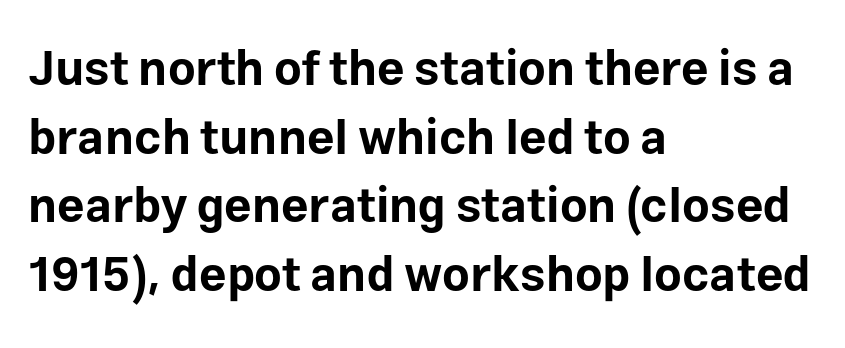
{"serif": "no", "italic": "no", "bold": "yes", "weight": "bold", "width": "normal", "stroke_contrast": "low", "x_height": "medium", "monospaced": "no", "underline": "no", "align": "left", "line_spacing": "normal", "line_spacing_ratio": 1.43, "letter_spacing": "normal", "letter_spacing_em": 0.0, "glyph_px": 48}
